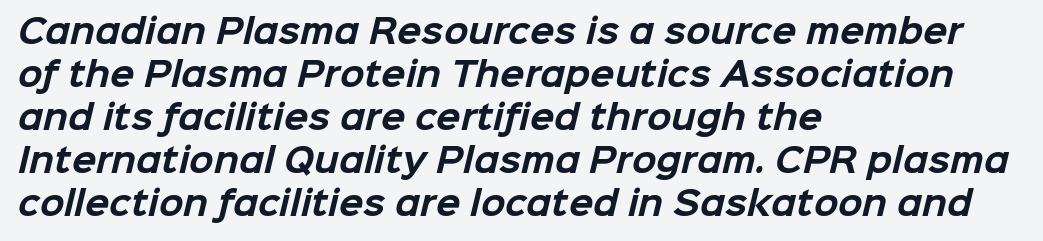
{"serif": "no", "bold": "yes", "weight": "bold", "width": "normal", "stroke_contrast": "low", "x_height": "medium", "monospaced": "no", "underline": "no", "align": "left", "line_spacing": "normal", "line_spacing_ratio": 1.34, "letter_spacing": "normal", "letter_spacing_em": 0.0, "glyph_px": 32}
